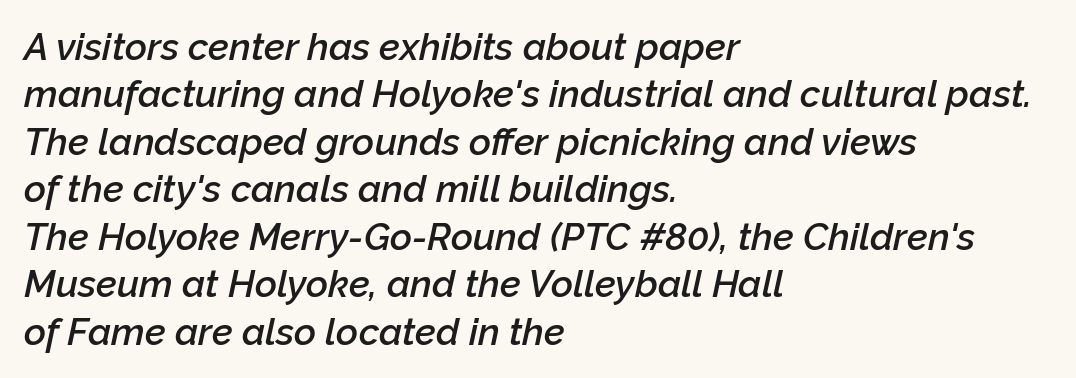
{"italic": "yes", "lean": "right", "slant_degrees": 12, "bold": "semi", "weight": "semibold", "width": "normal", "stroke_contrast": "low", "x_height": "medium", "monospaced": "no", "underline": "no", "align": "left", "line_spacing": "normal", "line_spacing_ratio": 1.25, "letter_spacing": "normal", "letter_spacing_em": 0.0, "glyph_px": 38}
